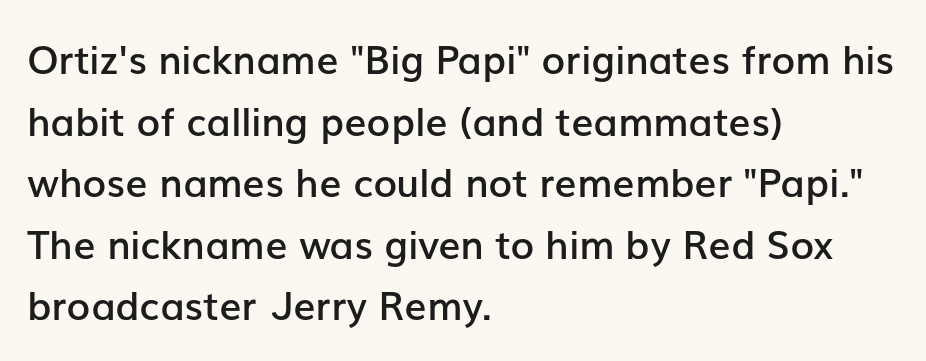
A normal amount of white space separates one row of letters from the next. If you drew a line through each stem, it would be perfectly vertical. The zone under the glyphs is completely vacant. Weight: semibold (demi). A sans-serif font was chosen for this passage. Here the designer chose a conventional face with non-uniform glyph widths.
